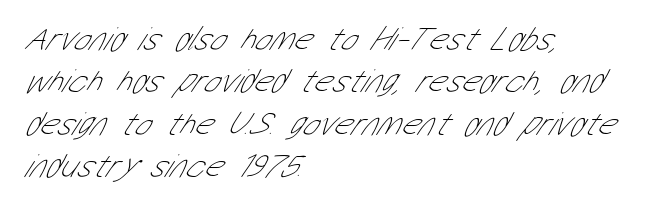
The image shows 34 px thin, condensed sans-serif type; set left-aligned, normal line spacing (1.25x), normal letter spacing, not underlined; low stroke contrast and a medium x-height.
